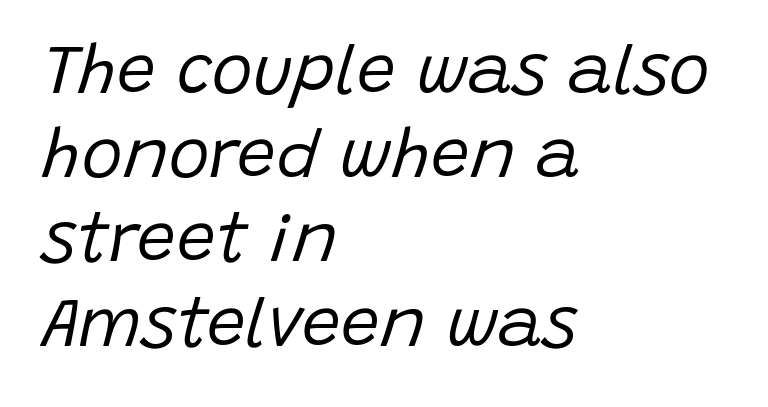
Compared with ordinary roman type, these characters are visibly tilted. Rule under the text: the space is simply empty. A light-to-regular cut is what we see here. You could not count columns in this text — the font is proportionally spaced. Nobody touched the tracking dial on this one.
